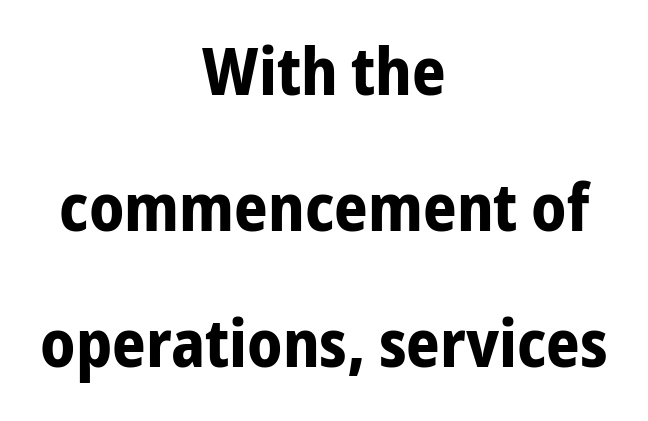
The image shows 66 px bold, condensed sans-serif type, upright; set centered, loose line spacing (2.06x), normal letter spacing, not underlined; low stroke contrast and a medium x-height.
